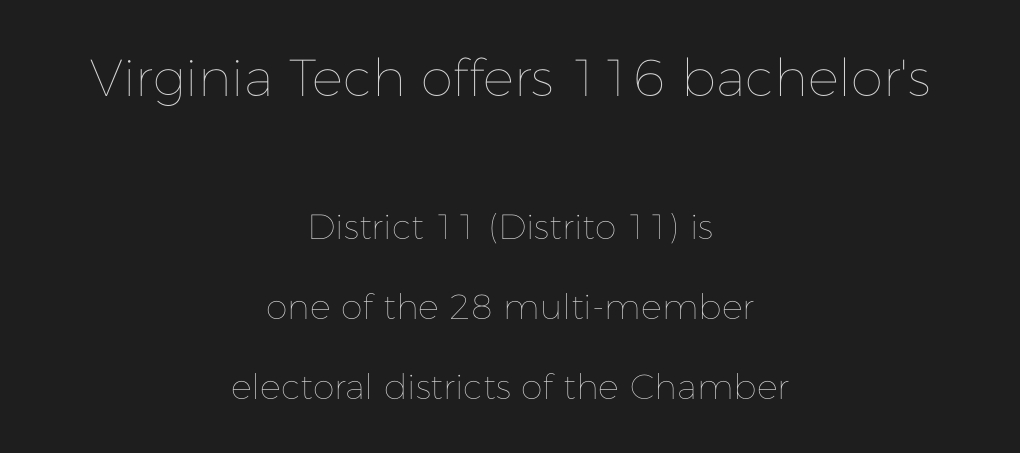
Casual observation: everything's sitting right in the middle. Between one letter and the next there's only the usual sliver of space. The rendering uses a large line-height, opening up the rows. The lettering holds an erect, upright posture throughout.
